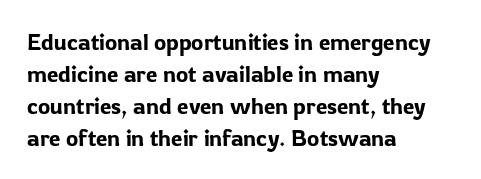
These lines are set flush left with a ragged right edge. Nope, not italic — everything's standing straight. Observe the ordinary spacing: letters are neighbours, not strangers. Vertically, the passage feels balanced, rows spaced as you'd expect. Has an underline been added? It has not.
